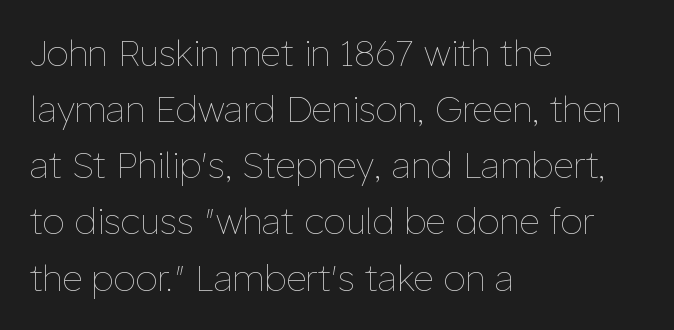
Q: Is the text bold? A: No.
Q: Is the text italic (slanted)? A: No, it is upright.
Q: Is the text underlined? A: No.
Q: How is the paragraph aligned? A: Left-aligned.
Q: Is the spacing between letters normal or unusually wide? A: Normal.
Q: Is the spacing between lines tight, normal or loose? A: Normal.
Q: Width (condensed, normal, or wide)? A: Normal.
Q: Stroke contrast? A: Low.
Q: x-height? A: Medium.
Q: Monospaced? A: No.
